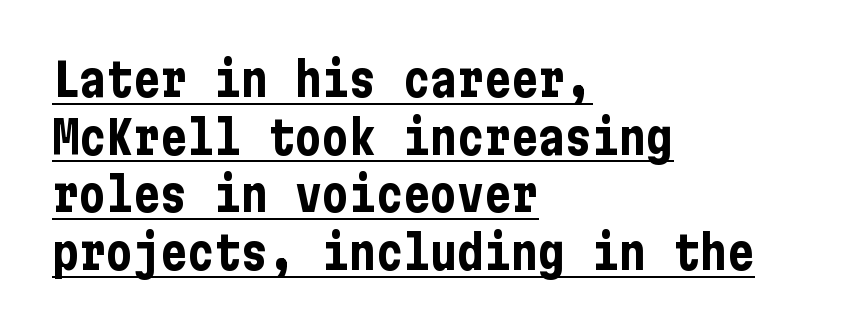
The image shows 45 px bold, condensed sans-serif type, upright; set left-aligned, normal line spacing (1.28x), normal letter spacing, underlined; low stroke contrast and a medium x-height.
